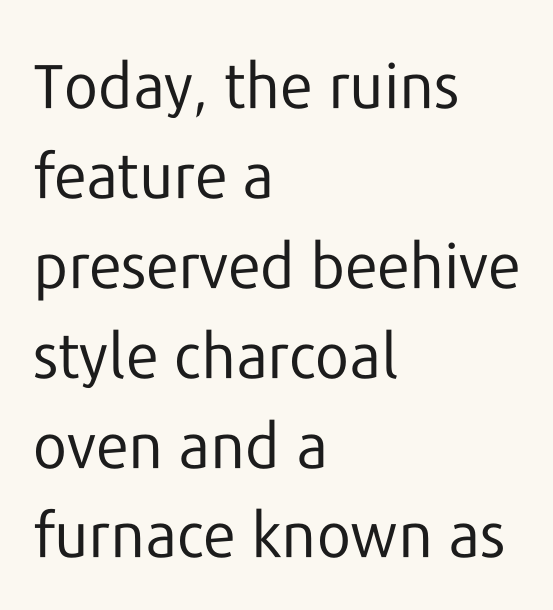
The image shows 62 px regular-weight sans-serif type, upright; set left-aligned, normal line spacing (1.45x), normal letter spacing, not underlined; low stroke contrast and a medium x-height.
